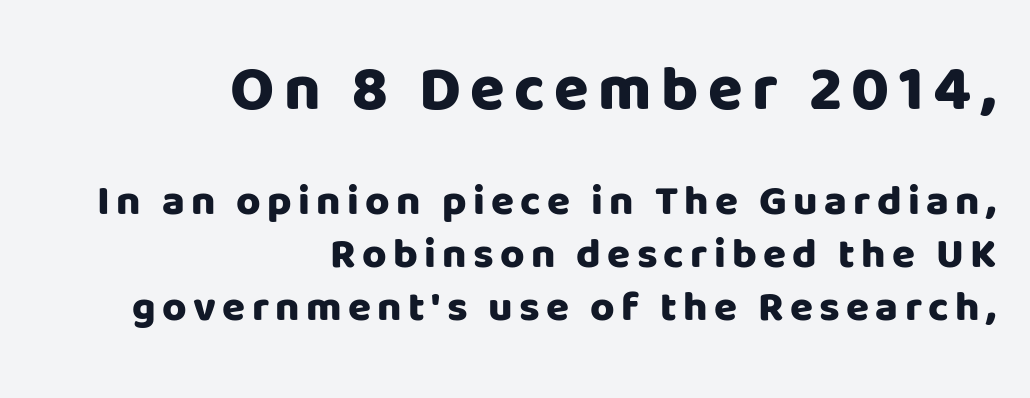
The image shows 63 px heavy sans-serif type, upright; set right-aligned, normal line spacing (1.26x), not underlined; the first (top) block is 1.5x larger; low stroke contrast and a large x-height.
